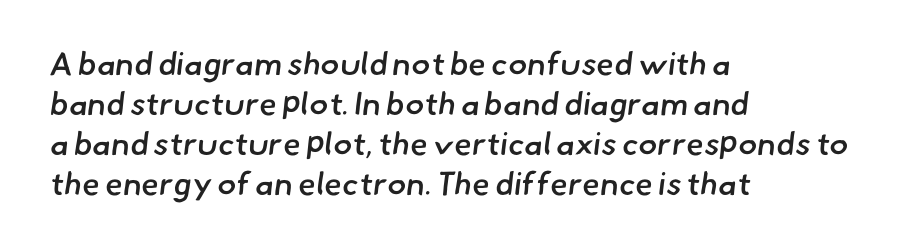
Q: Is the text bold? A: Semi-bold.
Q: Is the typeface a serif or a sans-serif typeface? A: Sans-serif.
Q: Is the text underlined? A: No.
Q: How is the paragraph aligned? A: Left-aligned.
Q: Is the spacing between letters normal or unusually wide? A: Normal.
Q: Is the spacing between lines tight, normal or loose? A: Normal.
Q: Width (condensed, normal, or wide)? A: Normal.
Q: Stroke contrast? A: Low.
Q: x-height? A: Small.
Q: Monospaced? A: No.
